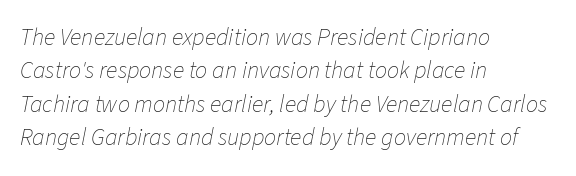
Bare-footed words on every line. What stands out about the letter spacing? Nothing — it is the standard amount. A typesetter would mark this as italic. These lines sit exactly where default settings would place them. Line starts are locked; line ends wander. Weight class: somewhere from thin through regular.
